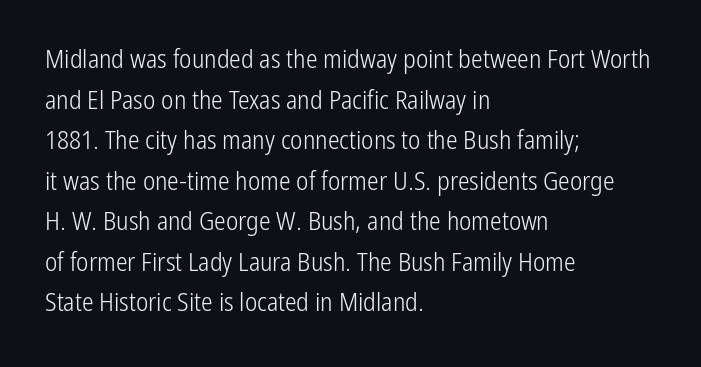
The image shows 26 px text type, upright; set left-aligned, normal line spacing (1.56x), normal letter spacing, not underlined.
